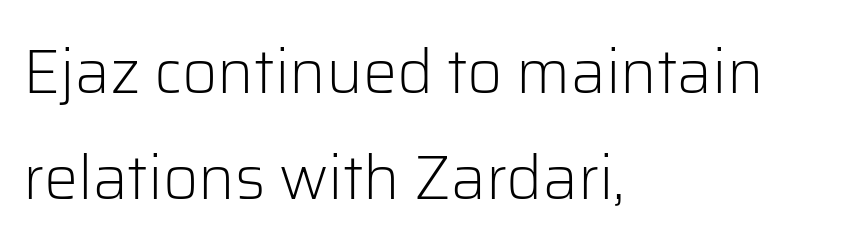
This rendering leaves character spacing at its baseline value. Designer's note — italics off, roman on. The glyphs are unaccompanied by any horizontal stroke below them. The font sits on the lighter half of the weight spectrum, regular included.
